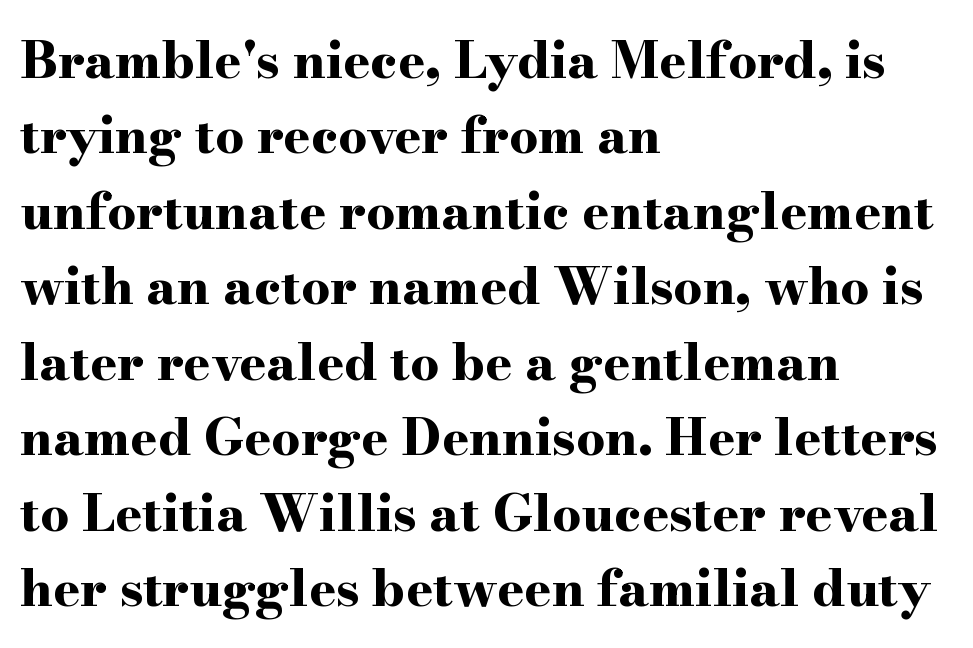
{"serif": "yes", "italic": "no", "bold": "yes", "weight": "bold", "width": "wide", "stroke_contrast": "high", "x_height": "small", "monospaced": "no", "underline": "no", "align": "left", "line_spacing": "normal", "line_spacing_ratio": 1.48, "letter_spacing": "normal", "letter_spacing_em": 0.0, "glyph_px": 51}
